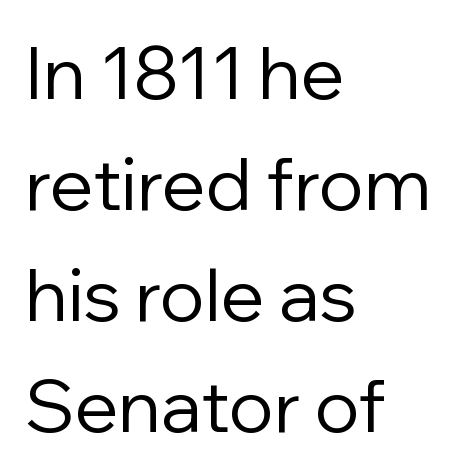
{"serif": "no", "italic": "no", "bold": "no", "weight": "regular", "width": "normal", "stroke_contrast": "low", "x_height": "medium", "monospaced": "no", "underline": "no", "align": "left", "line_spacing": "normal", "line_spacing_ratio": 1.52, "letter_spacing": "normal", "letter_spacing_em": 0.0, "glyph_px": 73}
